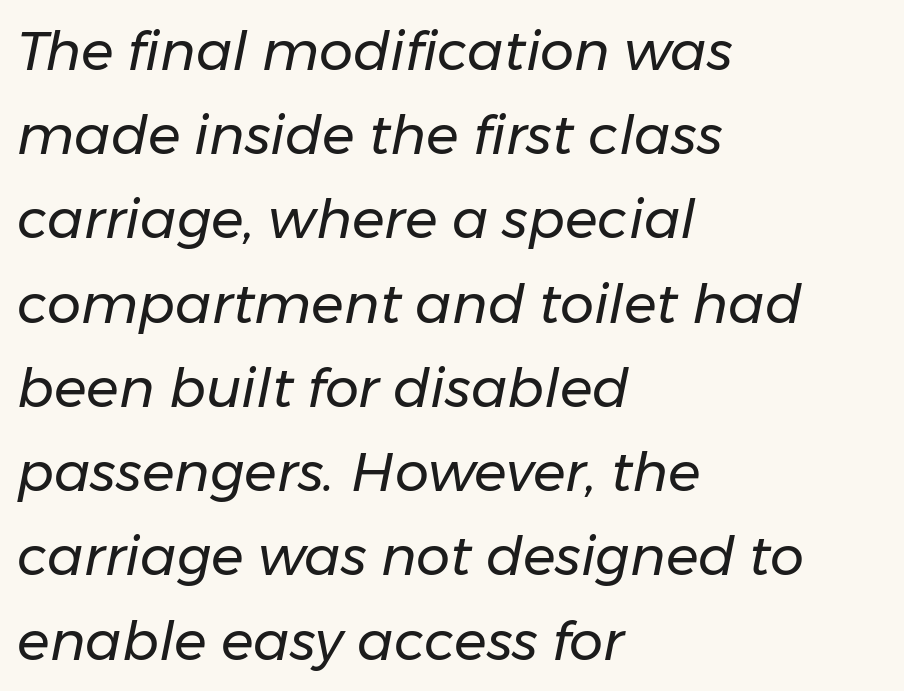
Q: Is the text bold? A: No.
Q: Is the text italic (slanted)? A: Yes, it leans right by about 11 degrees.
Q: Is the text underlined? A: No.
Q: How is the paragraph aligned? A: Left-aligned.
Q: Is the spacing between letters normal or unusually wide? A: Normal.
Q: Is the spacing between lines tight, normal or loose? A: Normal.
Q: Width (condensed, normal, or wide)? A: Normal.
Q: Stroke contrast? A: Low.
Q: x-height? A: Medium.
Q: Monospaced? A: No.
